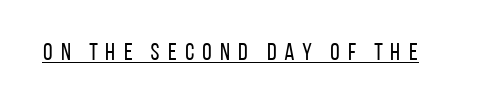
Q: Is the text bold? A: No.
Q: Is the text italic (slanted)? A: No, it is upright.
Q: Is the text underlined? A: Yes.
Q: Is the spacing between letters normal or unusually wide? A: Unusually wide.
